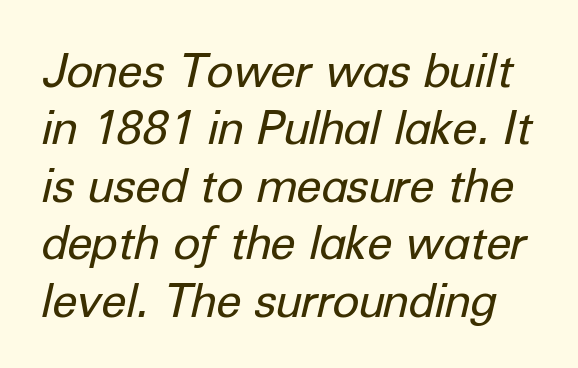
{"italic": "yes", "lean": "right", "slant_degrees": 12, "bold": "no", "weight": "regular", "width": "normal", "stroke_contrast": "low", "x_height": "medium", "monospaced": "no", "underline": "no", "line_spacing": "normal", "line_spacing_ratio": 1.25, "letter_spacing": "normal", "letter_spacing_em": 0.0, "glyph_px": 46}
